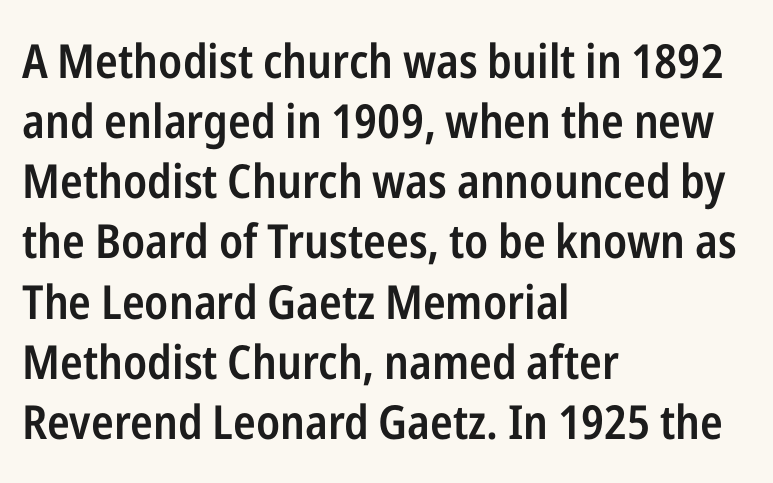
Q: Is the text bold? A: Semi-bold.
Q: Is the text italic (slanted)? A: No, it is upright.
Q: Is the typeface a serif or a sans-serif typeface? A: Sans-serif.
Q: Is the text underlined? A: No.
Q: How is the paragraph aligned? A: Left-aligned.
Q: Is the spacing between letters normal or unusually wide? A: Normal.
Q: Is the spacing between lines tight, normal or loose? A: Normal.
Q: Width (condensed, normal, or wide)? A: Condensed.
Q: Stroke contrast? A: Low.
Q: x-height? A: Medium.
Q: Monospaced? A: No.
